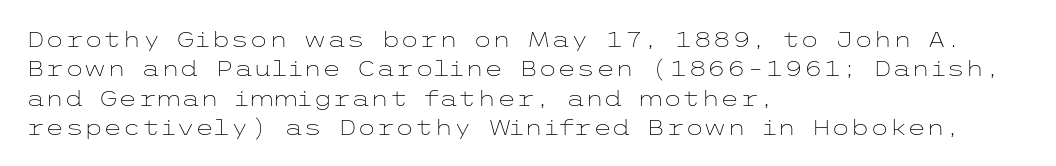
{"italic": "no", "bold": "no", "underline": "no", "align": "left", "line_spacing": "normal", "line_spacing_ratio": 1.33, "letter_spacing": "normal", "letter_spacing_em": 0.0, "glyph_px": 22}
